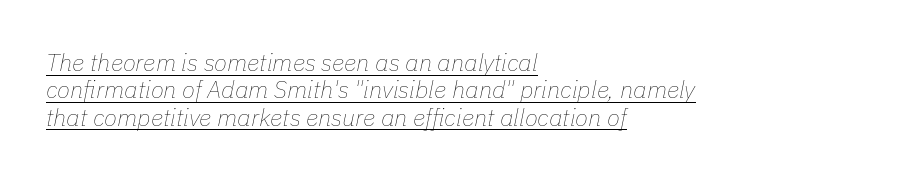
{"italic": "yes", "lean": "right", "slant_degrees": 11, "bold": "no", "underline": "yes", "align": "left", "line_spacing": "tight", "line_spacing_ratio": 1.14, "letter_spacing": "normal", "letter_spacing_em": 0.0, "glyph_px": 24}
